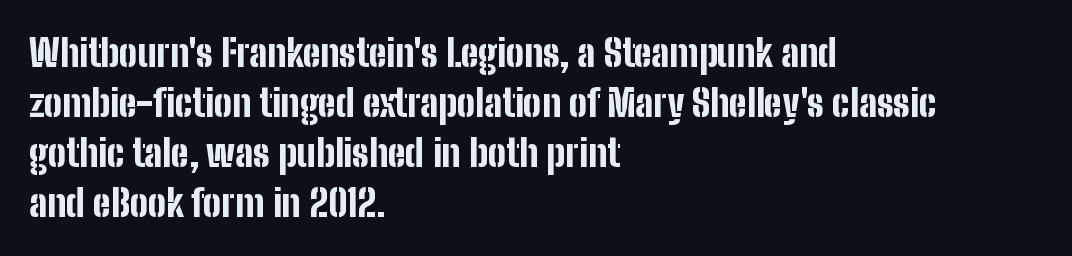
Reading down the column, the eye jumps a familiar distance to each next line. Here the glyphs are tracked normally, forming tight word shapes. As a designer I'd log this as weight 700, bold. Which margin do the lines hug? The left one — the right edge is uneven. If you drew a line through each stem, it would be perfectly vertical. The area under the type is left untouched.
